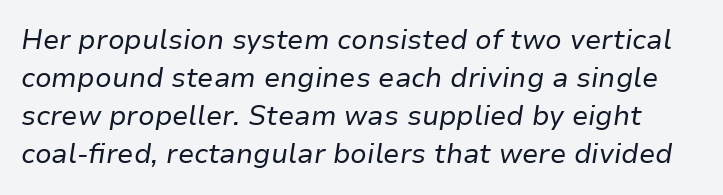
{"italic": "yes", "lean": "right", "slant_degrees": 9, "bold": "no", "underline": "no", "line_spacing": "normal", "line_spacing_ratio": 1.41, "letter_spacing": "normal", "letter_spacing_em": 0.0, "glyph_px": 27}
